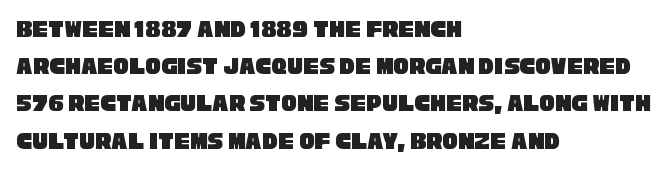
Honestly, the row spacing looks completely unremarkable. Anything drawn beneath the words? Only blank space. The compositor pushed each line to the left boundary. Words appear dense and cohesive because spacing is normal.
